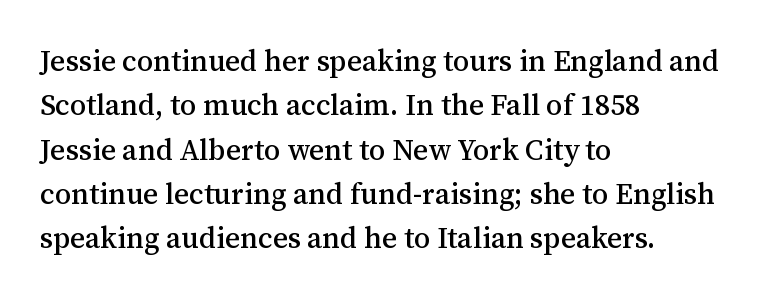
{"serif": "yes", "italic": "no", "width": "normal", "stroke_contrast": "medium", "x_height": "medium", "monospaced": "no", "underline": "no", "align": "left", "line_spacing": "normal", "line_spacing_ratio": 1.53, "letter_spacing": "normal", "letter_spacing_em": 0.0, "glyph_px": 29}
